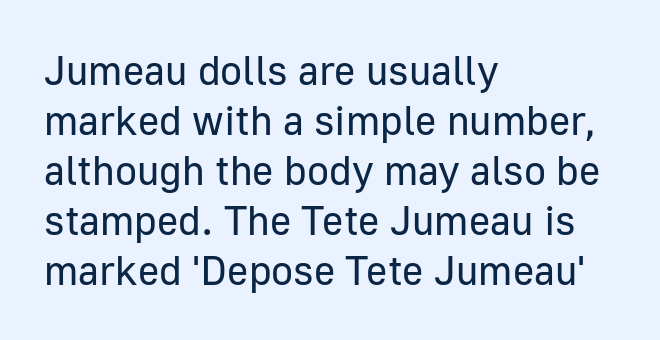
Q: Is the text bold? A: No.
Q: Is the text italic (slanted)? A: No, it is upright.
Q: Is the typeface a serif or a sans-serif typeface? A: Sans-serif.
Q: Is the text underlined? A: No.
Q: How is the paragraph aligned? A: Left-aligned.
Q: Is the spacing between letters normal or unusually wide? A: Normal.
Q: Width (condensed, normal, or wide)? A: Normal.
Q: Stroke contrast? A: Low.
Q: x-height? A: Medium.
Q: Monospaced? A: No.
